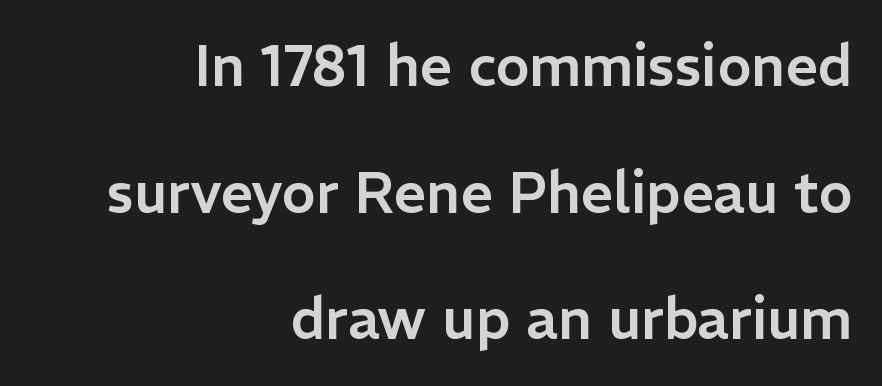
When letters stand straight like this, we call the style roman or upright. Typographically, this falls in the sans-serif category. These lines keep a tight, regular rhythm from letter to letter. Leading: increased. Do the characters align in a grid? No, the font is proportional.
